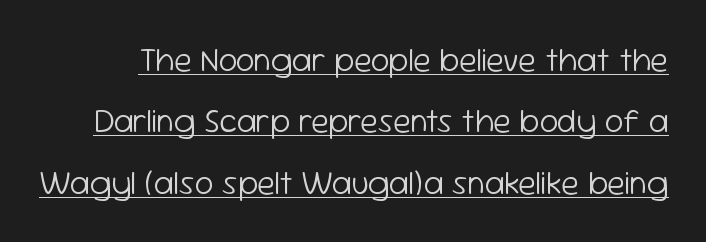
The image shows 33 px light sans-serif type, upright; set line spacing 1.86x, normal letter spacing, underlined; low stroke contrast and a medium x-height.
